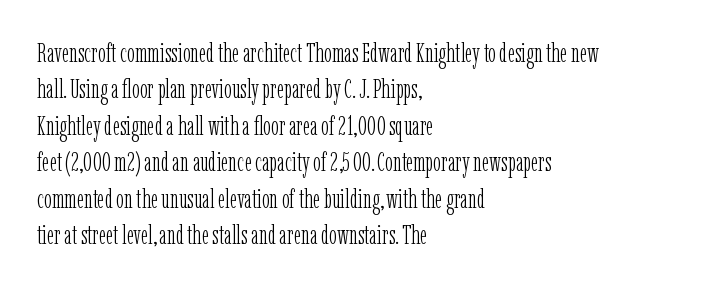
Short and long lines alike share a common starting point at left. The typeface has the unassuming heft of standard copy or less. Is the letter spacing exaggerated? No — it looks like the ordinary default. Has an underline been added? It has not. Posture: vertical.
